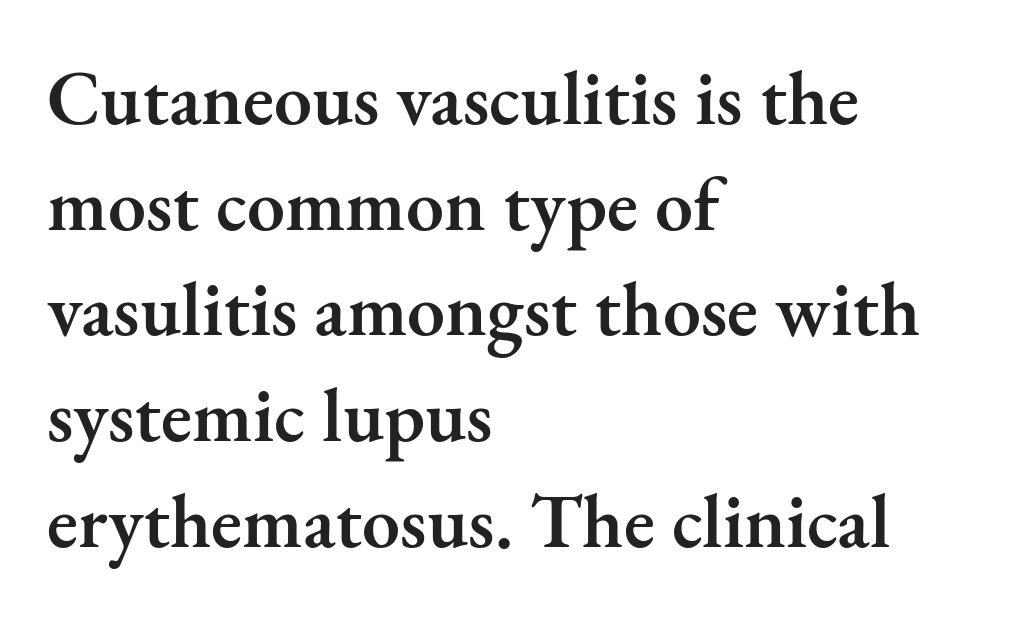
Students, observe: this is what conventionally led text looks like. Tall strokes in this sample are plumb rather than angled. The glyphs have the mass of a demibold cut, below bold. Each letter keeps its own natural width here, so spacing adapts to shape.
